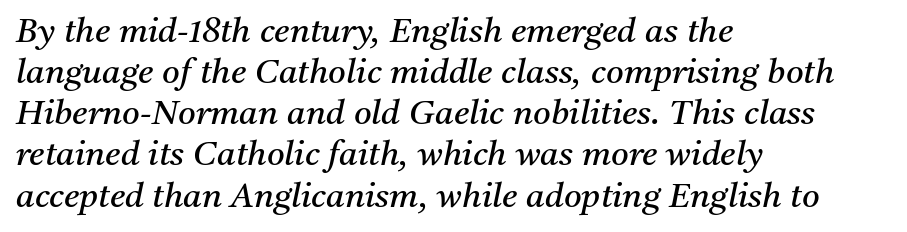
These lines are rendered in a variable-pitch font. Visually the block forms a straight wall on the left and a jagged coastline on the right. The gap between lines stays unmarked. Nothing unusual about the tracking: characters are spaced as the font intends.
